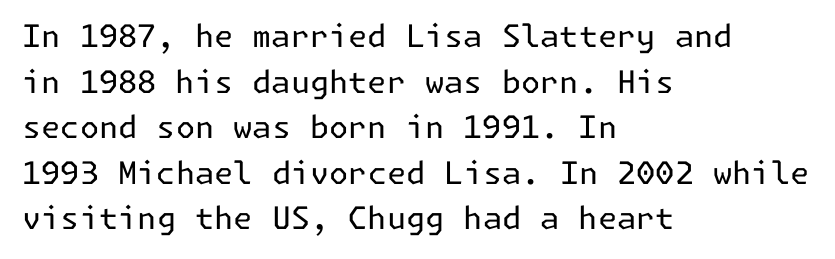
Q: Is the text bold? A: No.
Q: Is the text italic (slanted)? A: No, it is upright.
Q: Is the typeface a serif or a sans-serif typeface? A: Sans-serif.
Q: Is the text underlined? A: No.
Q: How is the paragraph aligned? A: Left-aligned.
Q: Is the spacing between letters normal or unusually wide? A: Normal.
Q: Is the spacing between lines tight, normal or loose? A: Normal.
Q: Width (condensed, normal, or wide)? A: Normal.
Q: Stroke contrast? A: Low.
Q: x-height? A: Medium.
